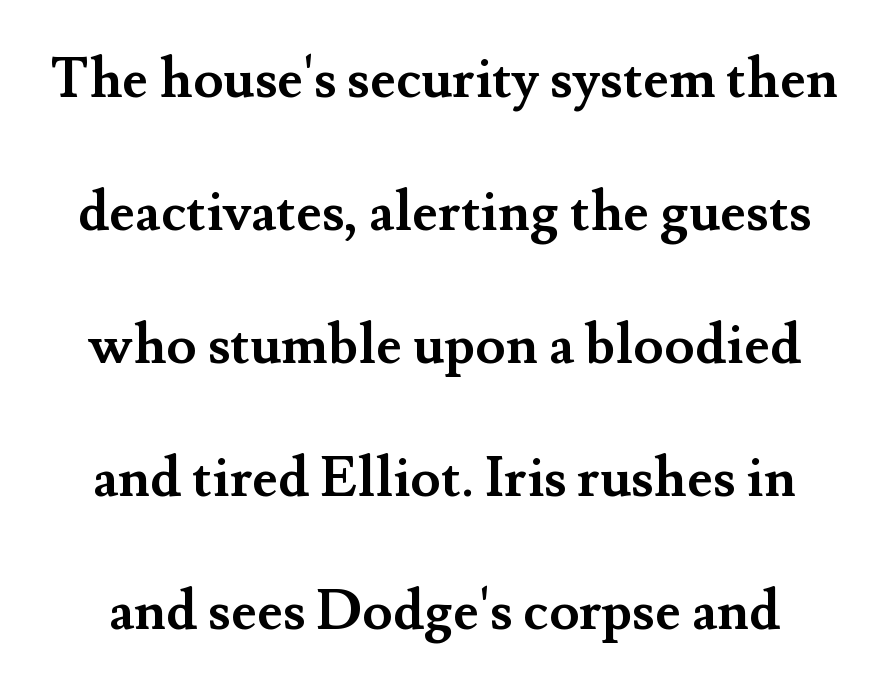
The passage shown stacks its lines with a broad gap. A typesetter would label this face a serif. No extra tracking has been applied to these lines. Varying glyph widths throughout — classic text-font behaviour. Has an underline been added? It has not.
